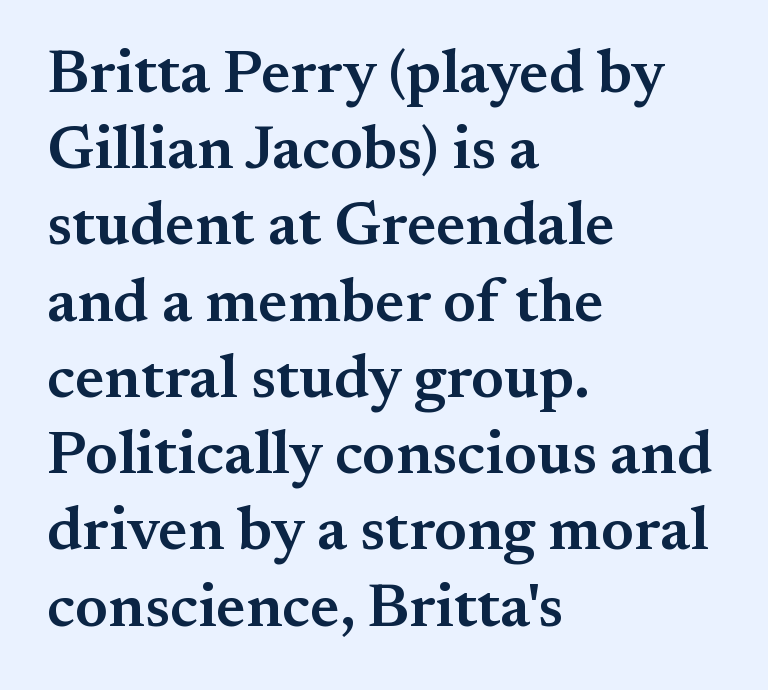
{"serif": "yes", "italic": "no", "bold": "semi", "weight": "semibold", "width": "normal", "stroke_contrast": "medium", "x_height": "small", "monospaced": "no", "underline": "no", "align": "left", "line_spacing": "normal", "line_spacing_ratio": 1.25, "letter_spacing": "normal", "letter_spacing_em": 0.0, "glyph_px": 61}
